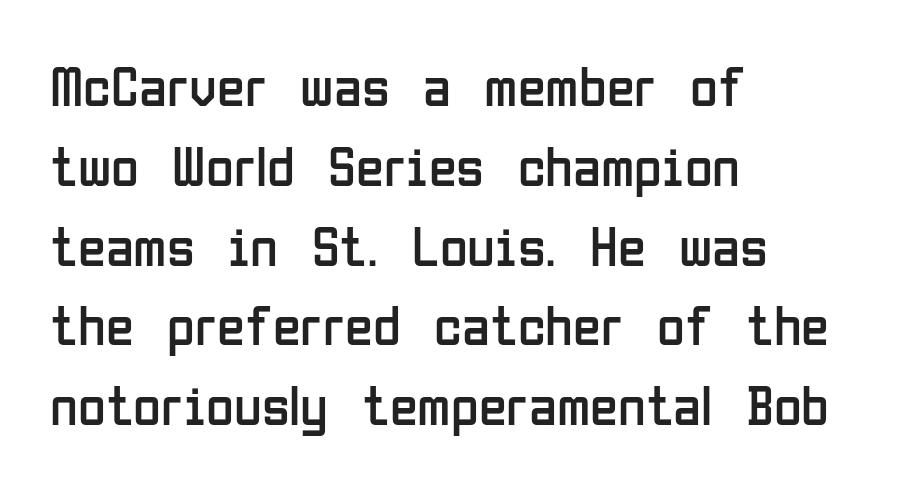
Vertical spacing — default. No chunkiness to these letters — they're not bold. Do the characters align in a grid? No, the font is proportional. This sample uses an upright cut, with every glyph sitting square on the baseline. Check where the strokes stop: nothing finishes them off — pure sans.
